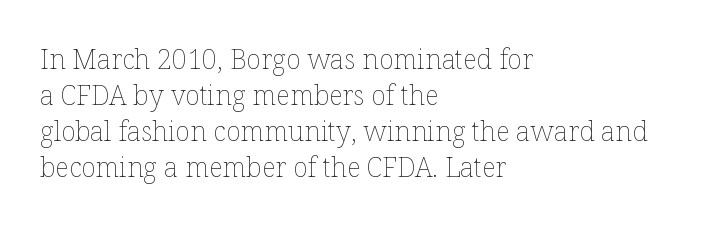
{"italic": "no", "bold": "no", "underline": "no", "align": "left", "line_spacing": "normal", "line_spacing_ratio": 1.33, "letter_spacing": "normal", "letter_spacing_em": 0.0, "glyph_px": 27}
